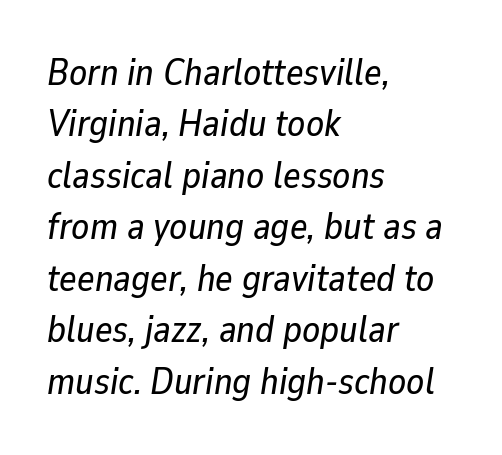
The image shows 37 px text type, italic (leaning right); set left-aligned, normal line spacing (1.39x), normal letter spacing, not underlined; low stroke contrast and a medium x-height.
